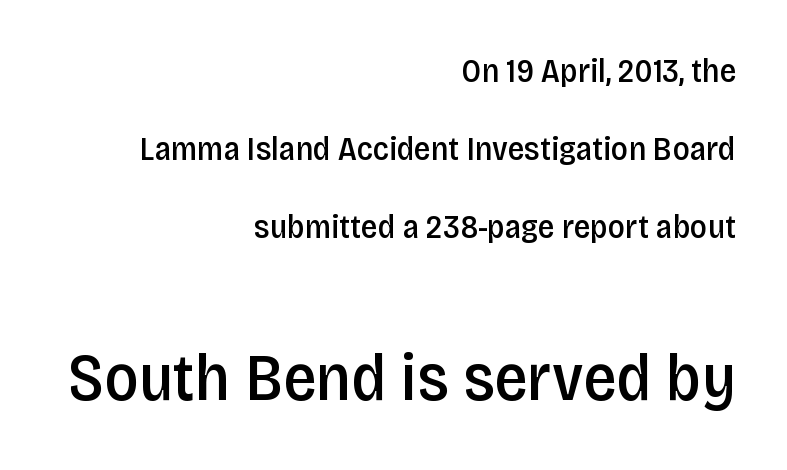
The characters look somewhat weighty, a semibold short of true bold. Between one letter and the next there's only the usual sliver of space. Baseline-to-baseline distance is far greater than the letter height. Classification — sans serif. Line ends are locked; line starts wander.
